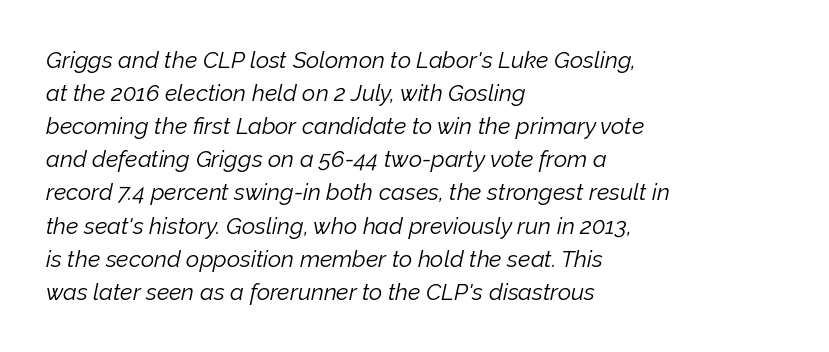
The image shows 23 px text type, italic (leaning right); set left-aligned, normal line spacing (1.44x), normal letter spacing, not underlined.
